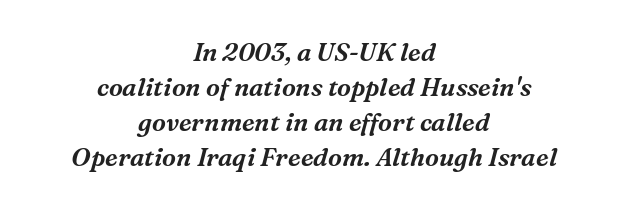
The image shows 25 px text type, italic (leaning right); set centered, normal line spacing (1.4x), normal letter spacing, not underlined.
